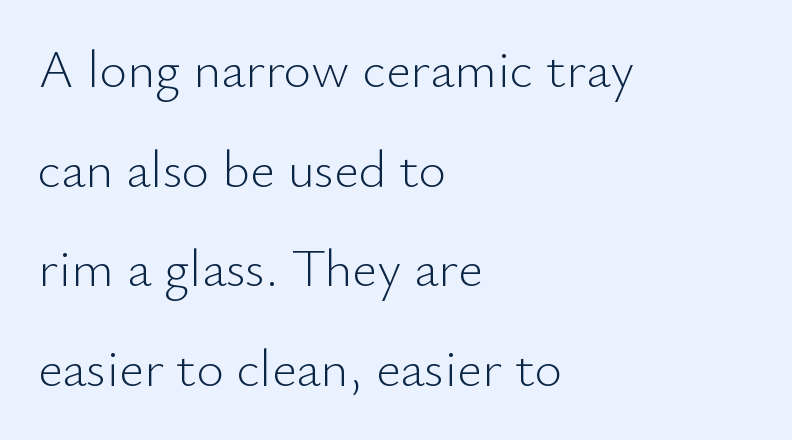
Q: Is the text bold? A: No.
Q: Is the text italic (slanted)? A: No, it is upright.
Q: Is the typeface a serif or a sans-serif typeface? A: Sans-serif.
Q: Is the text underlined? A: No.
Q: How is the paragraph aligned? A: Left-aligned.
Q: Is the spacing between letters normal or unusually wide? A: Normal.
Q: Width (condensed, normal, or wide)? A: Normal.
Q: Stroke contrast? A: Low.
Q: x-height? A: Small.
Q: Monospaced? A: No.
